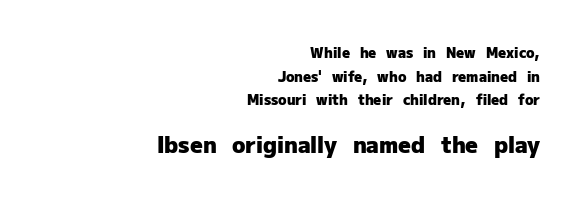
The type is set solid horizontally, with unmodified tracking. Just letters on the line, the space beneath them empty. Summary of vertical rhythm: regular, with standard interline spacing. Posture: straight, roman, zero tilt. Block two is the big one; block one sits smaller above it.
